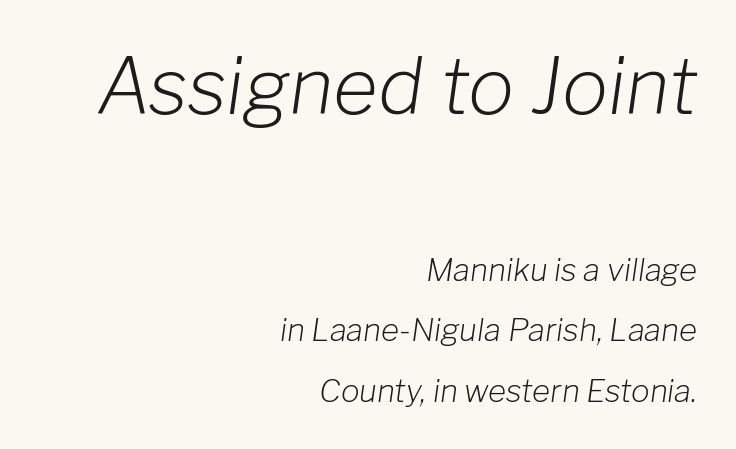
Q: Is the text bold? A: No.
Q: Is the text italic (slanted)? A: Yes, it leans right by about 8 degrees.
Q: Is the text underlined? A: No.
Q: How is the paragraph aligned? A: Right-aligned.
Q: Is the spacing between letters normal or unusually wide? A: Normal.
Q: Is the spacing between lines tight, normal or loose? A: Loose.
Q: Which block of text is set in a larger size, the first (top) or the second (bottom)? A: The first (top) one.
Q: Width (condensed, normal, or wide)? A: Normal.
Q: Stroke contrast? A: Low.
Q: x-height? A: Medium.
Q: Monospaced? A: No.
